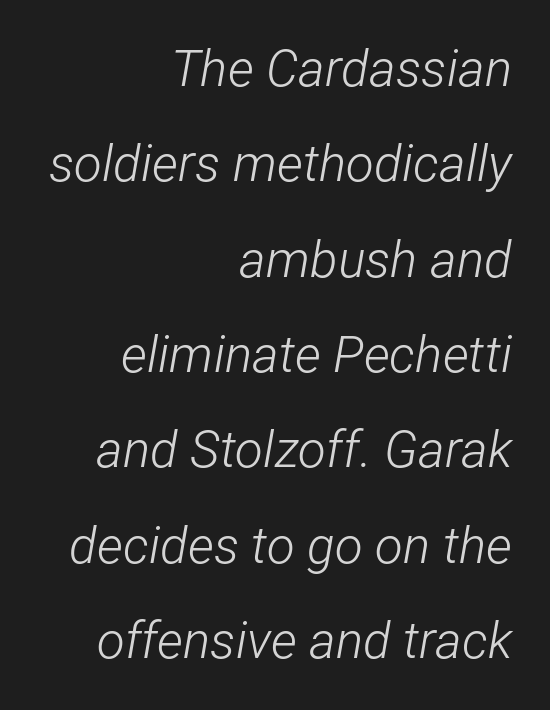
Stems and bowls with no extra thickness — not bold. This sample has the flowing, uneven cadence of proportional lettering. The glyphs are unaccompanied by any horizontal stroke below them. The paragraph has a hard right edge and a soft left edge. Between one letter and the next there's only the usual sliver of space. Emphasis-style slanted type is in use.
